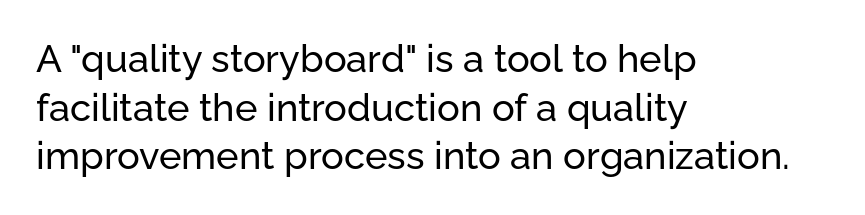
Check the space under the baseline: it is left empty. A typesetter would mark this as roman, not italic. Summary of vertical rhythm: regular, with standard interline spacing. In CSS terms this would be text-align: left. Observe the ordinary spacing: letters are neighbours, not strangers.
